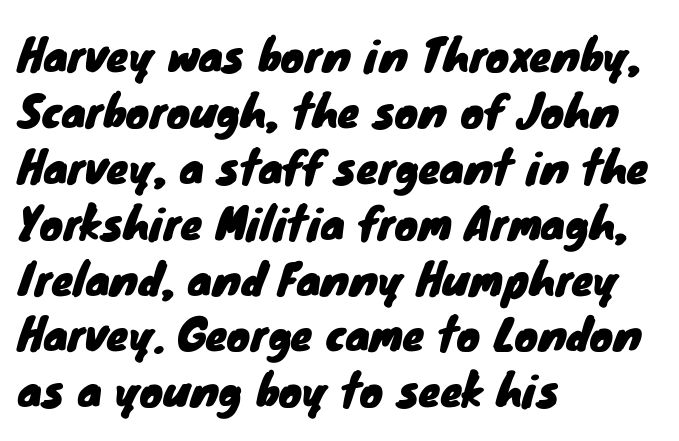
Q: Is the typeface a serif or a sans-serif typeface? A: Sans-serif.
Q: Is the text underlined? A: No.
Q: How is the paragraph aligned? A: Left-aligned.
Q: Is the spacing between letters normal or unusually wide? A: Normal.
Q: Is the spacing between lines tight, normal or loose? A: Normal.
Q: Width (condensed, normal, or wide)? A: Normal.
Q: Stroke contrast? A: Low.
Q: x-height? A: Small.
Q: Monospaced? A: No.
